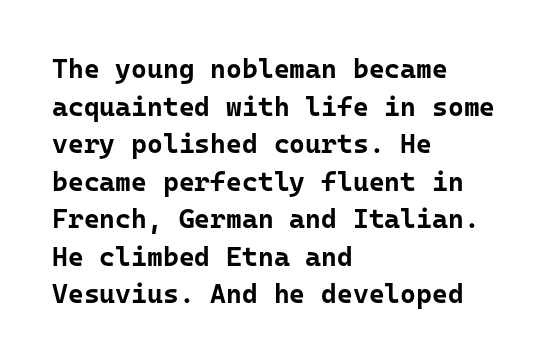
Q: Is the text bold? A: Yes.
Q: Is the text italic (slanted)? A: No, it is upright.
Q: Is the text underlined? A: No.
Q: How is the paragraph aligned? A: Left-aligned.
Q: Is the spacing between letters normal or unusually wide? A: Normal.
Q: Is the spacing between lines tight, normal or loose? A: Normal.
